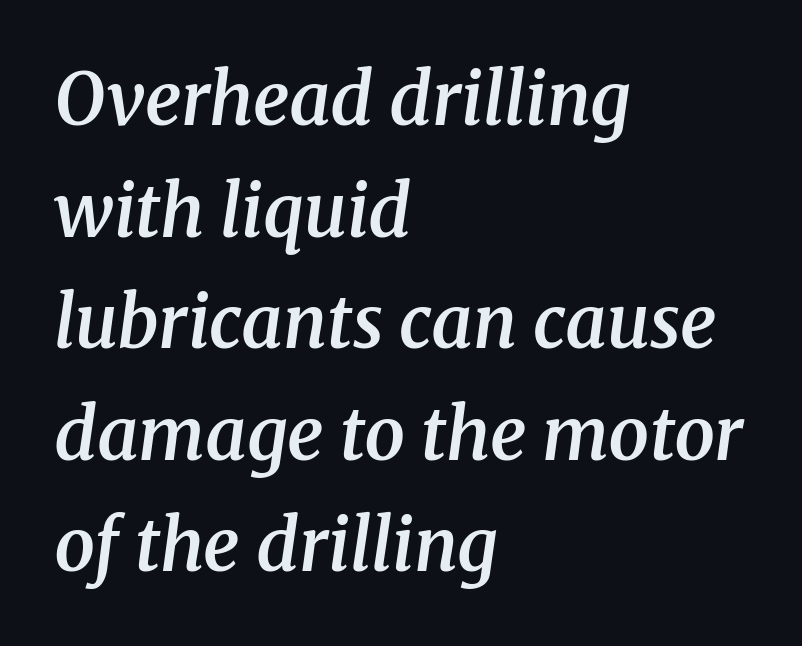
The image shows 72 px semibold serif type, italic (leaning right); set left-aligned, normal line spacing (1.55x), normal letter spacing, not underlined; medium stroke contrast and a medium x-height.
